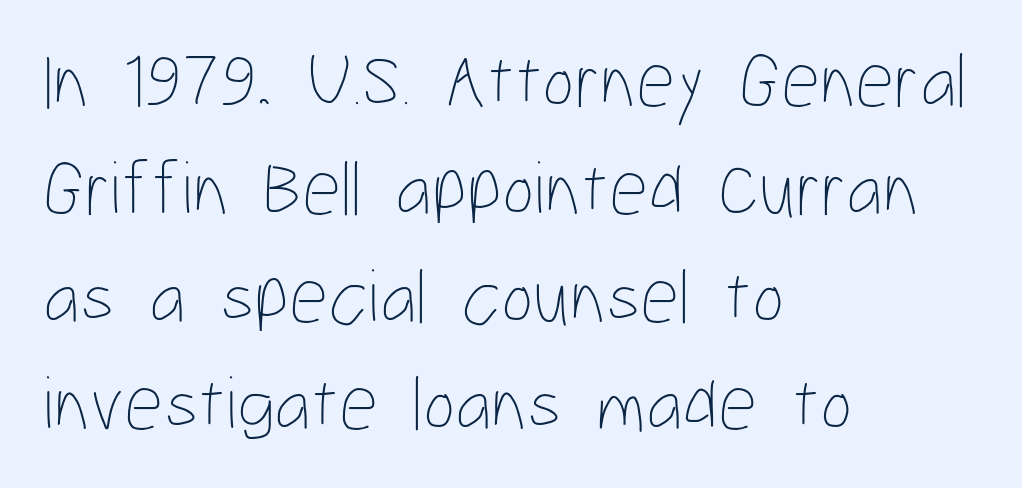
Between one letter and the next there's only the usual sliver of space. Stems and bowls with no extra thickness — not bold. You could not count columns in this text — the font is proportionally spaced. Horizontal bands of white between lines are of average thickness.
